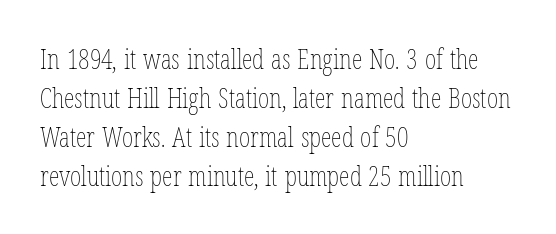
Nothing heavy about these letters — not bold at all. The block of text has a typical density, with ordinary space between rows. Posture: straight, roman, zero tilt. Quick note: underline off. The letterforms sit shoulder to shoulder at normal distance.
